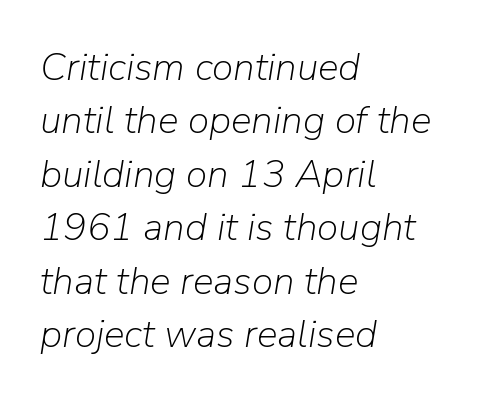
Q: Is the text bold? A: No.
Q: Is the text italic (slanted)? A: Yes, it leans right by about 9 degrees.
Q: Is the text underlined? A: No.
Q: How is the paragraph aligned? A: Left-aligned.
Q: Is the spacing between letters normal or unusually wide? A: Normal.
Q: Is the spacing between lines tight, normal or loose? A: Normal.
Q: Width (condensed, normal, or wide)? A: Normal.
Q: Stroke contrast? A: Low.
Q: x-height? A: Medium.
Q: Monospaced? A: No.
